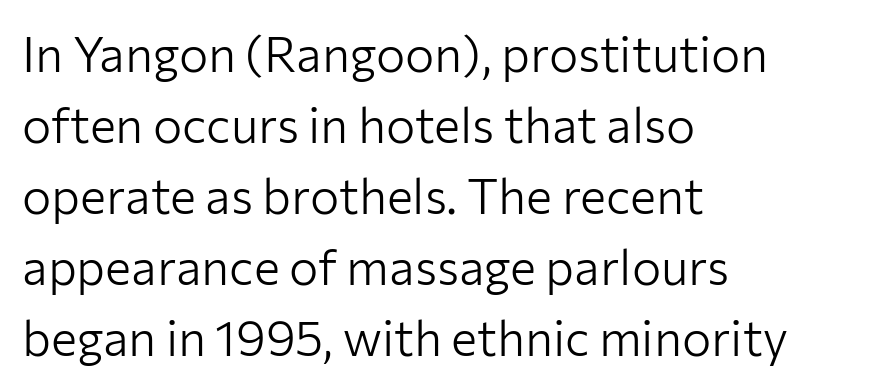
{"serif": "no", "italic": "no", "bold": "no", "weight": "light", "width": "normal", "stroke_contrast": "low", "x_height": "medium", "monospaced": "no", "underline": "no", "align": "left", "line_spacing": "normal", "line_spacing_ratio": 1.45, "letter_spacing": "normal", "letter_spacing_em": 0.0, "glyph_px": 49}
